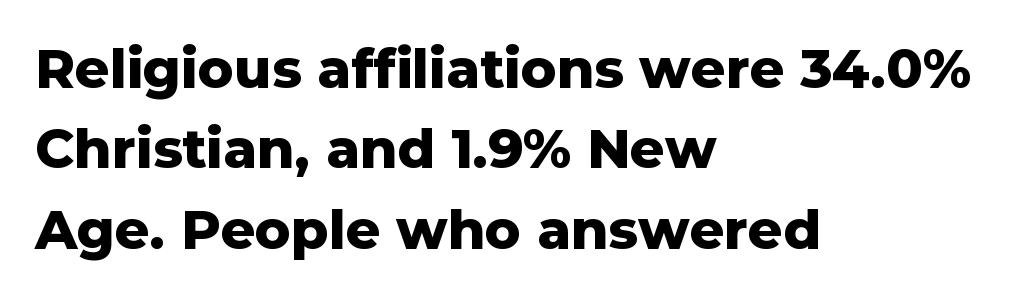
Q: Is the text bold? A: Yes.
Q: Is the text italic (slanted)? A: No, it is upright.
Q: Is the typeface a serif or a sans-serif typeface? A: Sans-serif.
Q: Is the text underlined? A: No.
Q: How is the paragraph aligned? A: Left-aligned.
Q: Is the spacing between letters normal or unusually wide? A: Normal.
Q: Is the spacing between lines tight, normal or loose? A: Normal.
Q: Width (condensed, normal, or wide)? A: Normal.
Q: Stroke contrast? A: Low.
Q: x-height? A: Medium.
Q: Monospaced? A: No.
